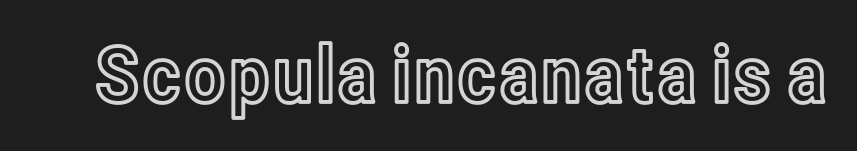
Q: Is the text italic (slanted)? A: No, it is upright.
Q: Is the text underlined? A: No.
Q: Is the spacing between letters normal or unusually wide? A: Normal.
Q: Width (condensed, normal, or wide)? A: Condensed.
Q: x-height? A: Medium.
Q: Monospaced? A: No.
